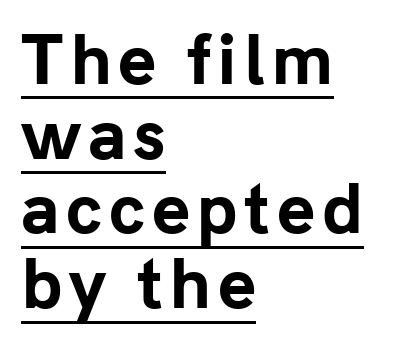
Q: Is the text bold? A: Yes.
Q: Is the text italic (slanted)? A: No, it is upright.
Q: Is the typeface a serif or a sans-serif typeface? A: Sans-serif.
Q: Is the text underlined? A: Yes.
Q: How is the paragraph aligned? A: Left-aligned.
Q: Is the spacing between lines tight, normal or loose? A: Tight.
Q: Width (condensed, normal, or wide)? A: Normal.
Q: Stroke contrast? A: Low.
Q: x-height? A: Medium.
Q: Monospaced? A: No.
